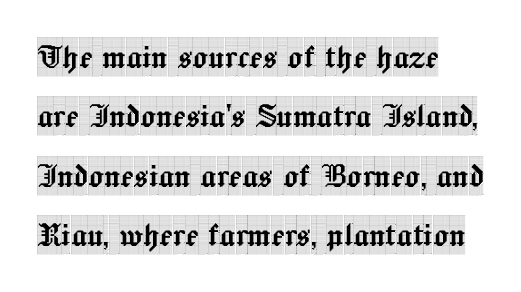
Q: Is the text italic (slanted)? A: No, it is upright.
Q: Is the typeface a serif or a sans-serif typeface? A: Serif.
Q: Is the text underlined? A: No.
Q: How is the paragraph aligned? A: Left-aligned.
Q: Is the spacing between letters normal or unusually wide? A: Normal.
Q: Is the spacing between lines tight, normal or loose? A: Normal.
Q: Width (condensed, normal, or wide)? A: Condensed.
Q: x-height? A: Large.
Q: Monospaced? A: No.
